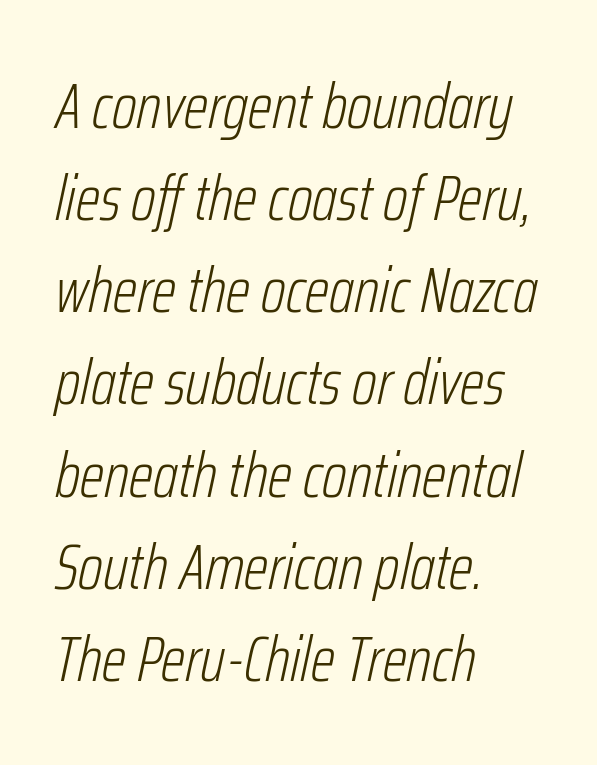
The image shows 64 px light, condensed type, italic (leaning right); set left-aligned, normal line spacing (1.44x), normal letter spacing, not underlined; low stroke contrast and a medium x-height.
